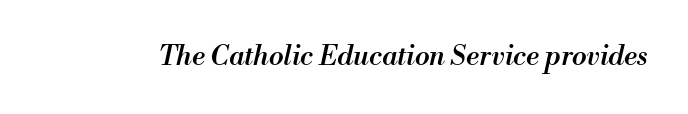
Q: Is the text bold? A: Semi-bold.
Q: Is the text italic (slanted)? A: Yes, it leans right by about 13 degrees.
Q: Is the text underlined? A: No.
Q: Is the spacing between letters normal or unusually wide? A: Normal.
